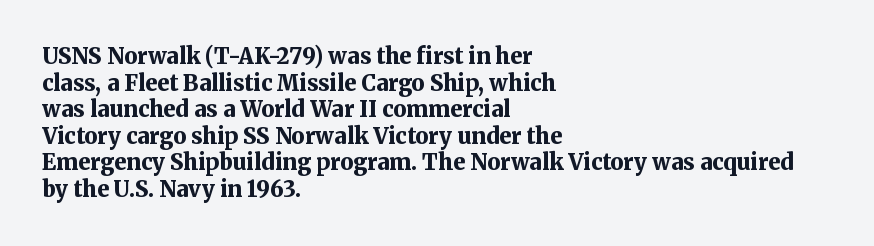
{"italic": "no", "bold": "yes", "underline": "no", "align": "left", "line_spacing_ratio": 1.21, "letter_spacing": "normal", "letter_spacing_em": 0.0, "glyph_px": 22}
